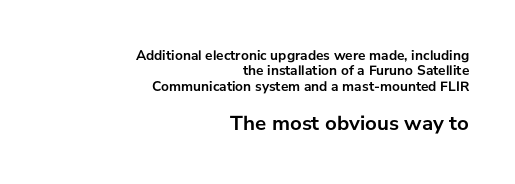
The line-height multiplier appears low, near solid setting. The gap between lines stays unmarked. Look at the tracking — it's just the regular setting, nothing added. The font's upright variant was chosen for this text.
